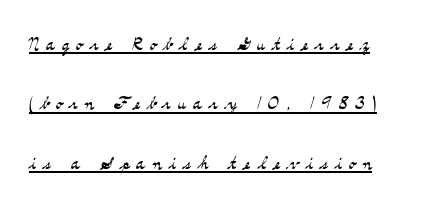
{"bold": "no", "underline": "yes", "align": "left", "line_spacing": "loose", "line_spacing_ratio": 2.47, "letter_spacing": "wide", "letter_spacing_em": 0.29, "glyph_px": 24}
